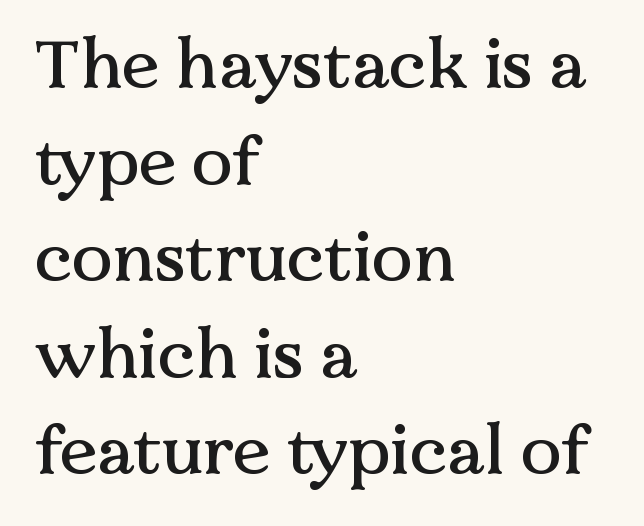
Q: Is the text italic (slanted)? A: No, it is upright.
Q: Is the typeface a serif or a sans-serif typeface? A: Serif.
Q: Is the text underlined? A: No.
Q: How is the paragraph aligned? A: Left-aligned.
Q: Is the spacing between letters normal or unusually wide? A: Normal.
Q: Is the spacing between lines tight, normal or loose? A: Normal.
Q: Width (condensed, normal, or wide)? A: Normal.
Q: Stroke contrast? A: Medium.
Q: x-height? A: Medium.
Q: Monospaced? A: No.
